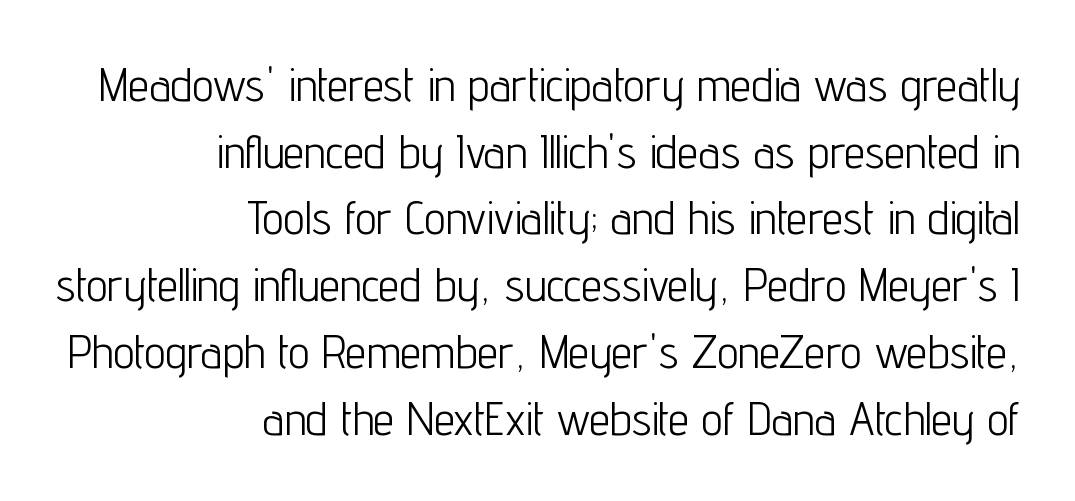
This sample uses an upright cut, with every glyph sitting square on the baseline. Proportional: the letters do not fall into vertical columns. Are there feet on the stems? There aren't — it's a sans. The letters look calm and open, with moderate or lighter stems. These lines stack with their right ends in a neat column.
